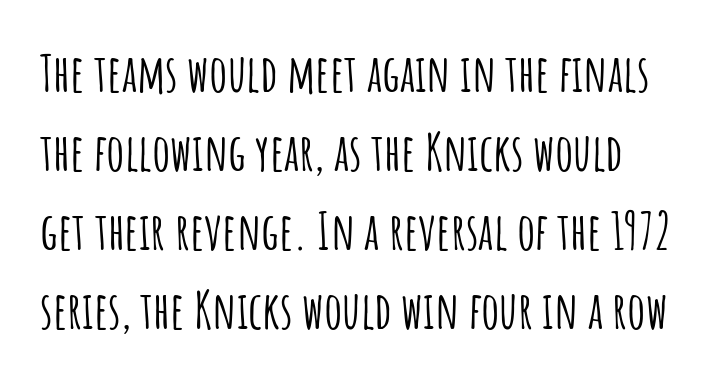
The type is set solid horizontally, with unmodified tracking. The glyphs are unaccompanied by any horizontal stroke below them. Does the type have serifs? No, each stem ends abruptly. The space between consecutive lines is moderate.
